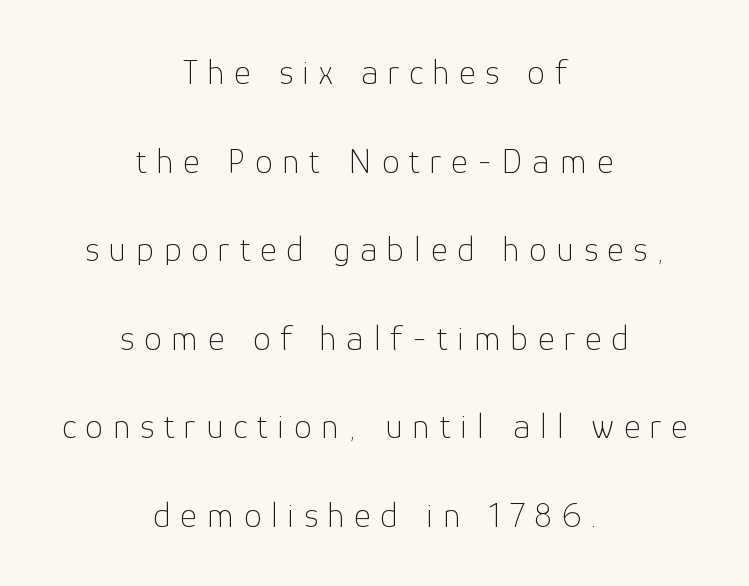
Q: Is the text bold? A: No.
Q: Is the text italic (slanted)? A: No, it is upright.
Q: Is the typeface a serif or a sans-serif typeface? A: Sans-serif.
Q: Is the text underlined? A: No.
Q: How is the paragraph aligned? A: Centered.
Q: Is the spacing between letters normal or unusually wide? A: Unusually wide.
Q: Is the spacing between lines tight, normal or loose? A: Loose.
Q: Width (condensed, normal, or wide)? A: Normal.
Q: Stroke contrast? A: Low.
Q: x-height? A: Medium.
Q: Monospaced? A: No.
